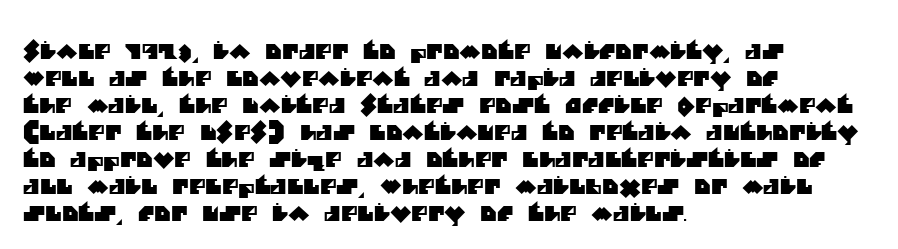
Letters rest on an invisible, unmarked baseline. All the whitespace from short lines collects on the right. Standard letterfit; no display-style spreading of the glyphs. Is there much room between lines? A standard amount, neither cramped nor airy.
